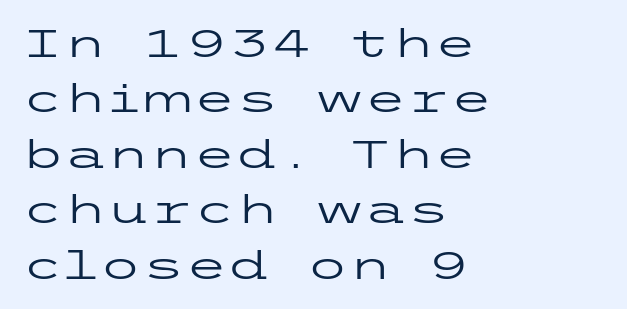
The image shows 39 px regular-weight, wide sans-serif type, upright; set left-aligned, normal line spacing (1.42x), normal letter spacing, not underlined; low stroke contrast and a medium x-height.
